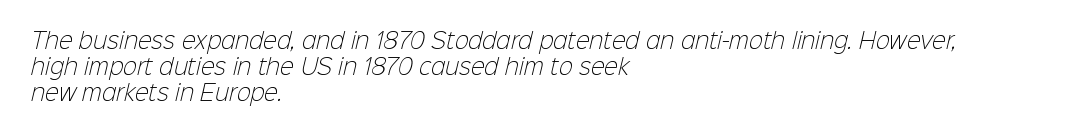
One-word summary of the alignment: left. Spacing between characters is what you'd get straight out of the box. A bare baseline throughout the passage. The weight would be labelled regular, book, light, or lighter still.
